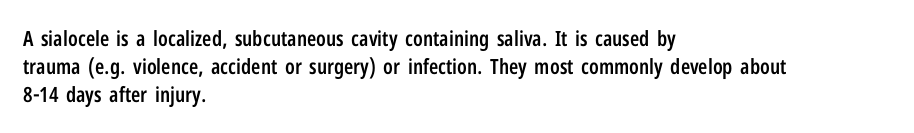
The axis of the letterforms is exactly vertical. The block of text has a typical density, with ordinary space between rows. Plain, unruled lines of type. Slightly chunky letters — semibold, I'd say, not full bold. Left-aligned paragraph, ragged on the right.
